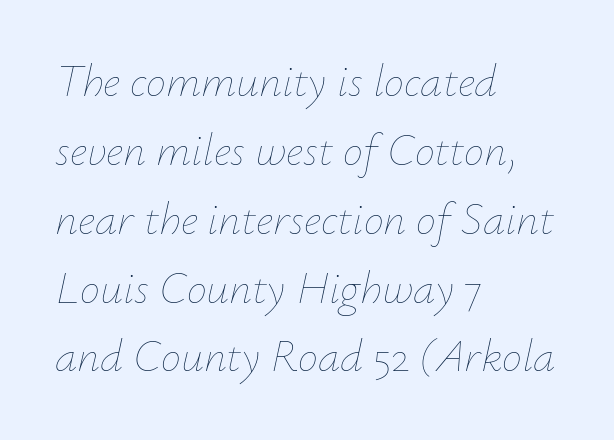
{"italic": "yes", "lean": "right", "slant_degrees": 12, "bold": "no", "weight": "thin", "width": "normal", "stroke_contrast": "low", "x_height": "small", "monospaced": "no", "underline": "no", "align": "left", "line_spacing": "normal", "line_spacing_ratio": 1.53, "letter_spacing": "normal", "letter_spacing_em": 0.0, "glyph_px": 45}
